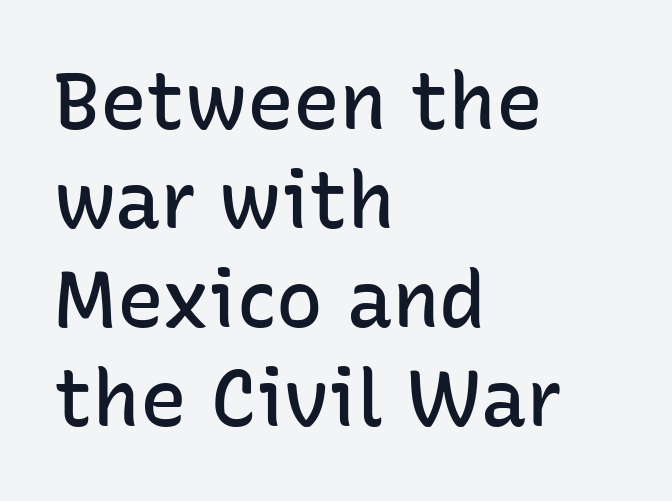
Q: Is the text bold? A: Semi-bold.
Q: Is the text italic (slanted)? A: No, it is upright.
Q: Is the typeface a serif or a sans-serif typeface? A: Sans-serif.
Q: Is the text underlined? A: No.
Q: How is the paragraph aligned? A: Left-aligned.
Q: Is the spacing between letters normal or unusually wide? A: Normal.
Q: Is the spacing between lines tight, normal or loose? A: Normal.
Q: Width (condensed, normal, or wide)? A: Normal.
Q: Stroke contrast? A: Low.
Q: x-height? A: Medium.
Q: Monospaced? A: No.
